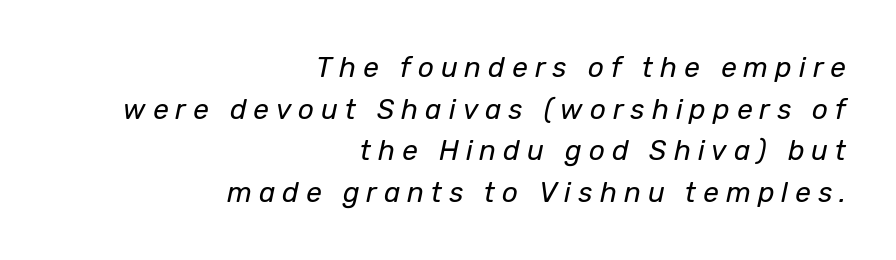
{"italic": "yes", "lean": "right", "slant_degrees": 12, "bold": "no", "weight": "regular", "width": "normal", "stroke_contrast": "low", "x_height": "medium", "monospaced": "no", "underline": "no", "align": "right", "line_spacing": "normal", "line_spacing_ratio": 1.49, "letter_spacing": "wide", "letter_spacing_em": 0.25, "glyph_px": 28}
